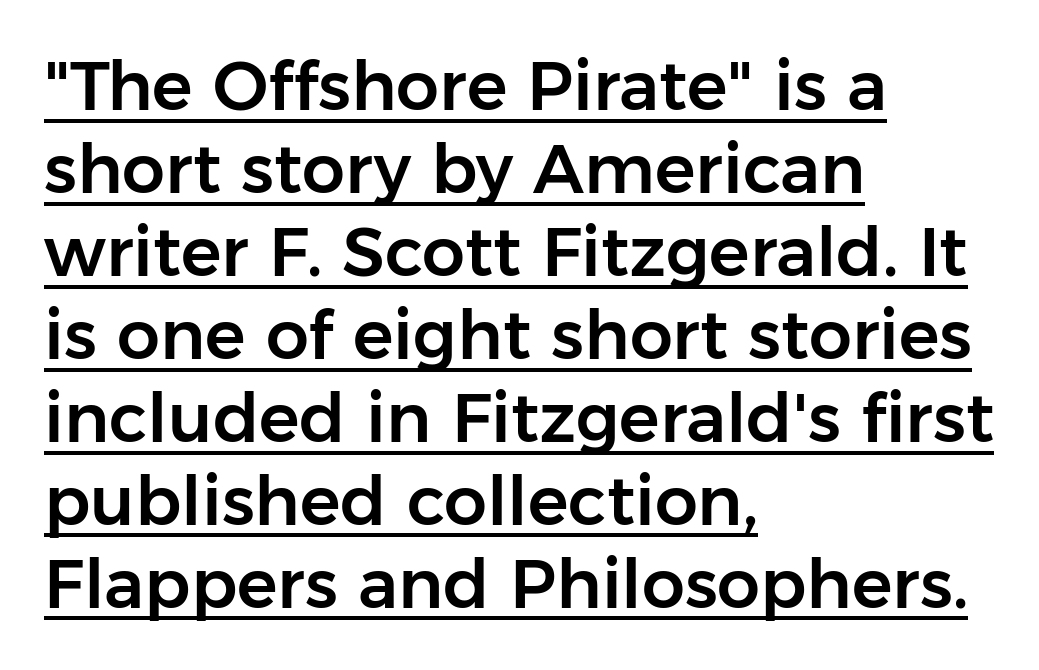
The image shows 68 px sans-serif type, upright; set left-aligned, line spacing 1.22x, normal letter spacing, underlined; low stroke contrast and a medium x-height.
